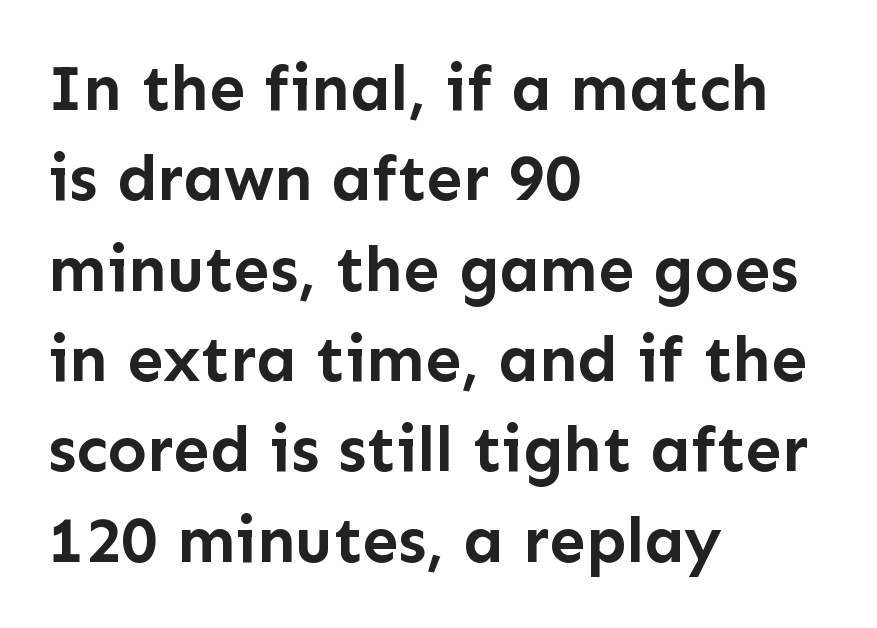
Plenty of ink on the page — the face is bold. All the whitespace from short lines collects on the right. Nothing sits at the stroke ends, so this counts as sans-serif. The face used here is proportionally spaced, like ordinary book or web type.
